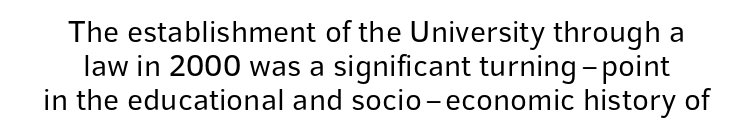
The image shows 31 px regular-weight sans-serif type, upright; set tight line spacing (1.1x), normal letter spacing, not underlined; low stroke contrast and a medium x-height.
